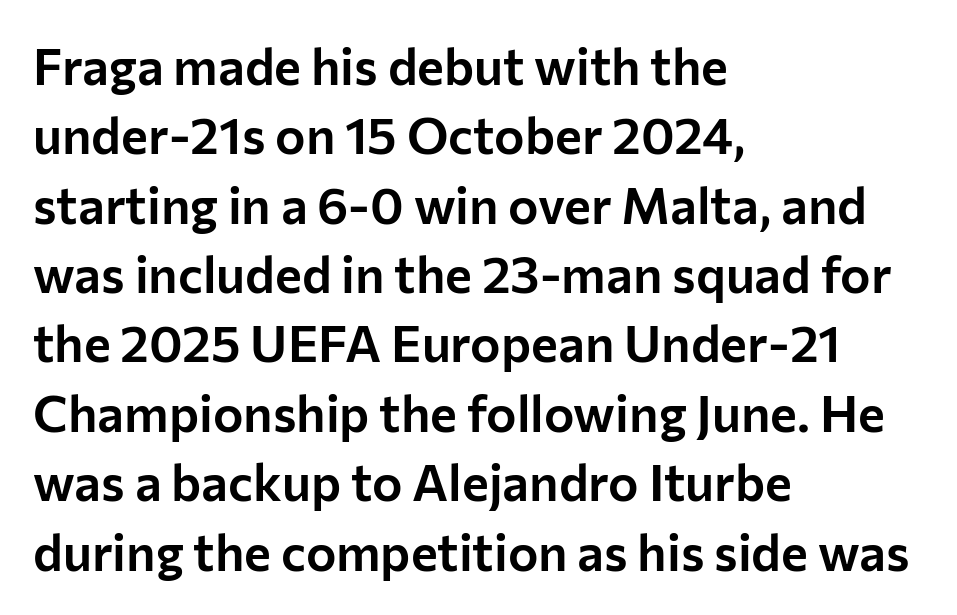
{"serif": "no", "italic": "no", "width": "normal", "stroke_contrast": "low", "x_height": "medium", "monospaced": "no", "underline": "no", "align": "left", "line_spacing": "normal", "line_spacing_ratio": 1.36, "letter_spacing": "normal", "letter_spacing_em": 0.0, "glyph_px": 51}
